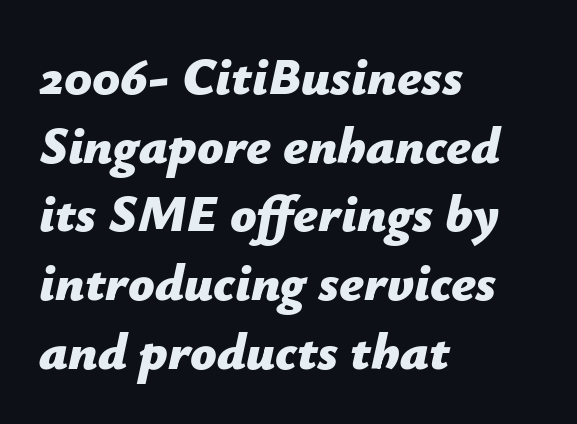
The image shows 52 px bold type, italic (leaning right); set left-aligned, normal line spacing (1.32x), normal letter spacing, not underlined; low stroke contrast and a medium x-height.
